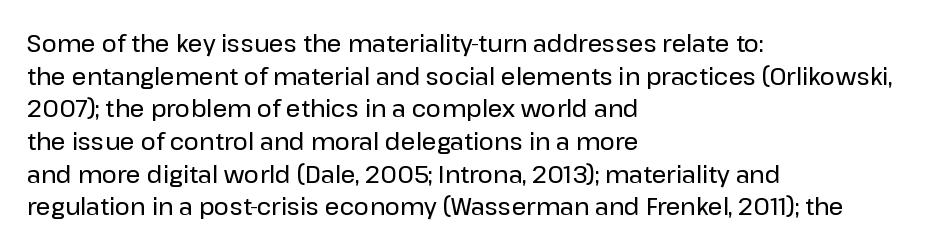
{"italic": "no", "underline": "no", "align": "left", "line_spacing": "normal", "line_spacing_ratio": 1.42, "letter_spacing": "normal", "letter_spacing_em": 0.0, "glyph_px": 23}
